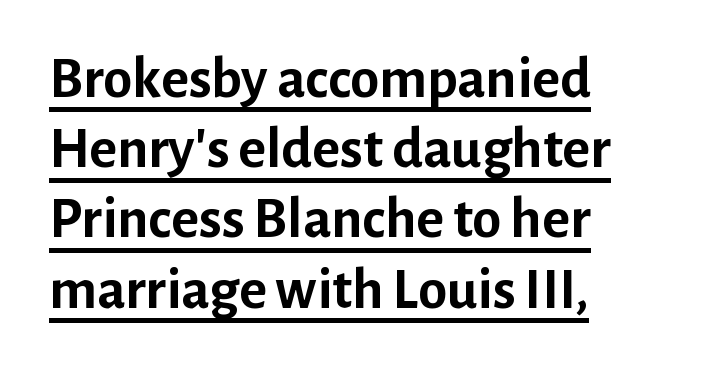
{"serif": "no", "italic": "no", "bold": "yes", "weight": "semibold", "width": "normal", "stroke_contrast": "low", "x_height": "medium", "monospaced": "no", "underline": "yes", "align": "left", "line_spacing_ratio": 1.19, "letter_spacing": "normal", "letter_spacing_em": 0.0, "glyph_px": 59}
